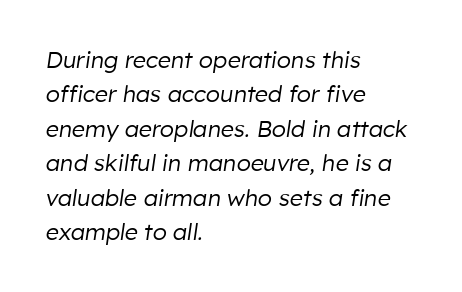
Each row of text sits above clean, open space. The glyphs look as if they've been sheared to an angle. The weight would be labelled regular, book, light, or lighter still. Here the glyphs are tracked normally, forming tight word shapes. The paragraph has a hard left edge and a soft right edge.
